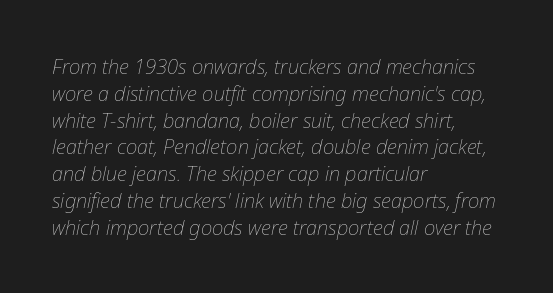
{"italic": "yes", "lean": "right", "slant_degrees": 12, "bold": "no", "underline": "no", "align": "left", "line_spacing": "normal", "line_spacing_ratio": 1.34, "letter_spacing": "normal", "letter_spacing_em": 0.0, "glyph_px": 20}
